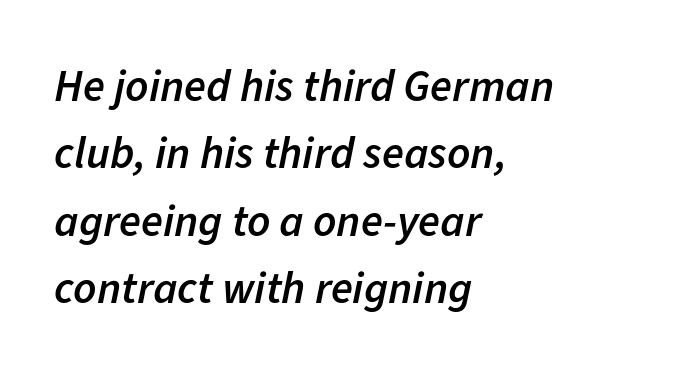
{"italic": "yes", "lean": "right", "slant_degrees": 11, "bold": "semi", "weight": "semibold", "width": "normal", "stroke_contrast": "low", "x_height": "medium", "monospaced": "no", "underline": "no", "align": "left", "line_spacing": "normal", "line_spacing_ratio": 1.5, "letter_spacing": "normal", "letter_spacing_em": 0.0, "glyph_px": 45}
